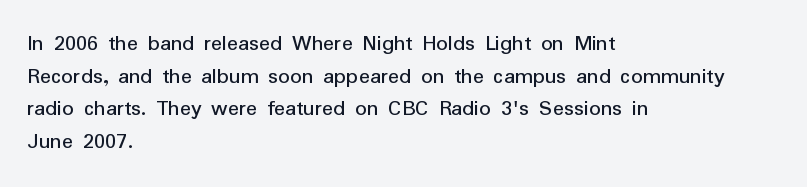
{"italic": "no", "underline": "no", "align": "left", "line_spacing": "normal", "line_spacing_ratio": 1.42, "letter_spacing": "normal", "letter_spacing_em": 0.0, "glyph_px": 23}
